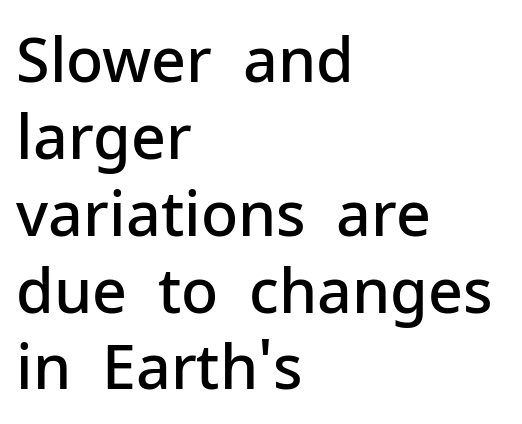
{"serif": "no", "italic": "no", "bold": "semi", "weight": "semibold", "width": "normal", "stroke_contrast": "low", "x_height": "medium", "monospaced": "no", "underline": "no", "align": "left", "line_spacing": "normal", "line_spacing_ratio": 1.26, "letter_spacing": "normal", "letter_spacing_em": 0.0, "glyph_px": 61}
